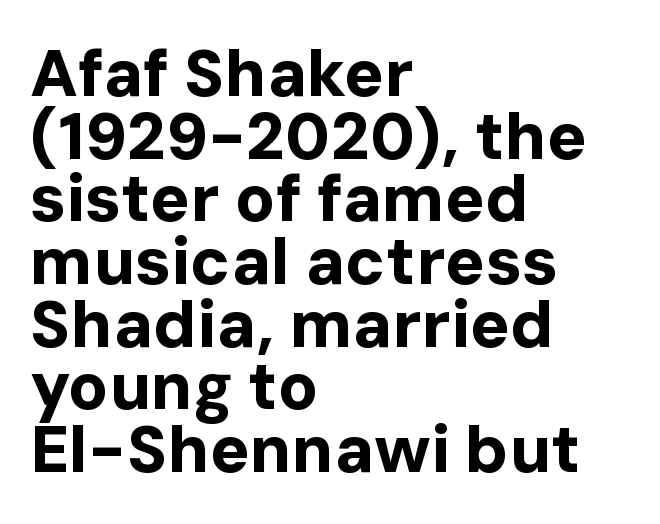
{"serif": "no", "italic": "no", "bold": "yes", "weight": "bold", "width": "normal", "stroke_contrast": "low", "x_height": "medium", "monospaced": "no", "underline": "no", "align": "left", "line_spacing": "tight", "line_spacing_ratio": 0.95, "letter_spacing": "normal", "letter_spacing_em": 0.0, "glyph_px": 66}
